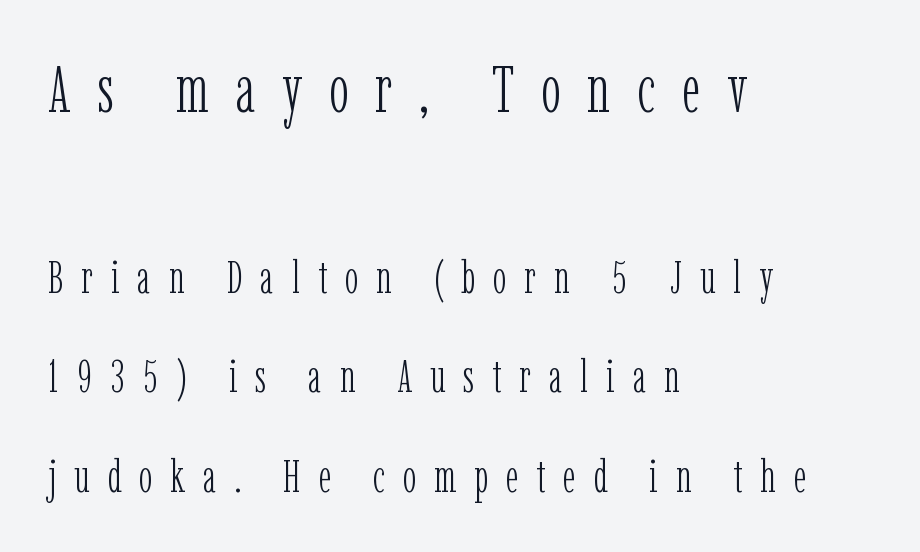
The strokes carry an ordinary text weight at most. The zone under the glyphs is completely vacant. Short and long lines alike share a common starting point at left. The initial chunk of copy outweighs the following chunk in type size. The passage shown has open, widely tracked lettering throughout.
